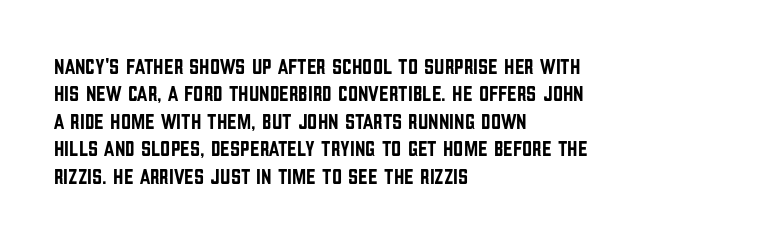
Q: Is the text italic (slanted)? A: No, it is upright.
Q: Is the text underlined? A: No.
Q: How is the paragraph aligned? A: Left-aligned.
Q: Is the spacing between letters normal or unusually wide? A: Normal.
Q: Is the spacing between lines tight, normal or loose? A: Normal.
